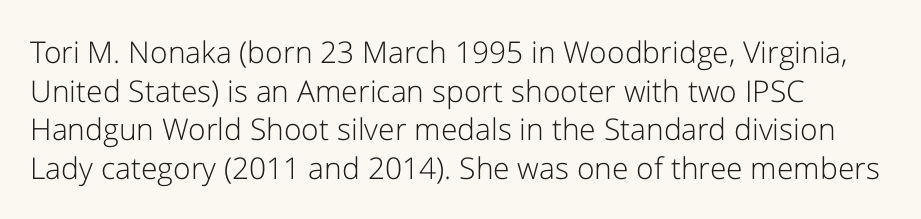
The typesetting does not lean heavy: it is not bold. A normal amount of white space separates one row of letters from the next. Letters rest on an invisible, unmarked baseline. Think of a printed novel: that variable character pitch is what you see here. This sample uses an upright cut, with every glyph sitting square on the baseline.
